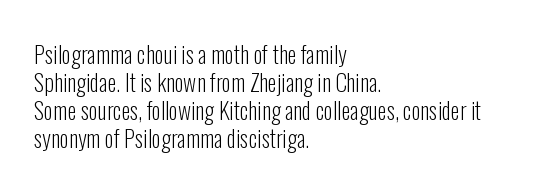
{"italic": "no", "bold": "no", "underline": "no", "align": "left", "line_spacing_ratio": 1.22, "letter_spacing": "normal", "letter_spacing_em": 0.0, "glyph_px": 23}
